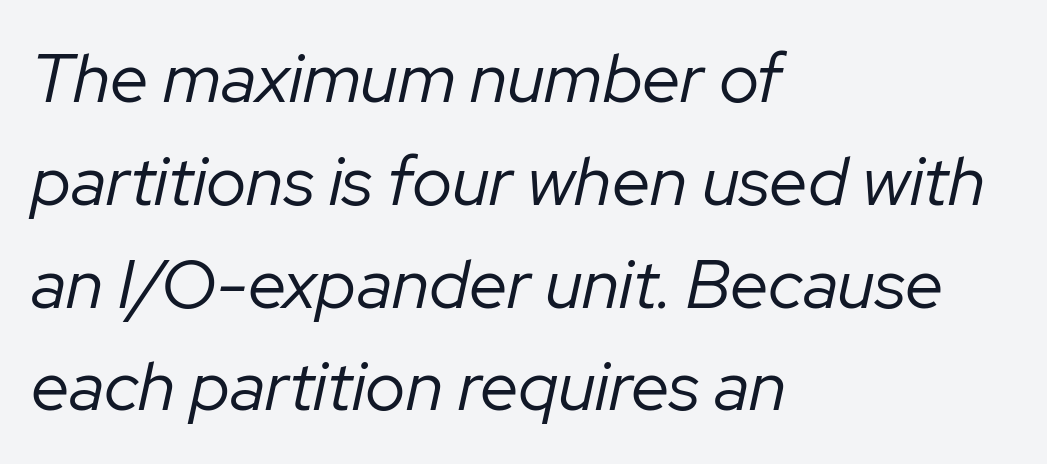
{"italic": "yes", "lean": "right", "slant_degrees": 12, "bold": "no", "weight": "regular", "width": "normal", "stroke_contrast": "low", "x_height": "medium", "monospaced": "no", "underline": "no", "align": "left", "line_spacing": "normal", "line_spacing_ratio": 1.49, "letter_spacing": "normal", "letter_spacing_em": 0.0, "glyph_px": 69}
